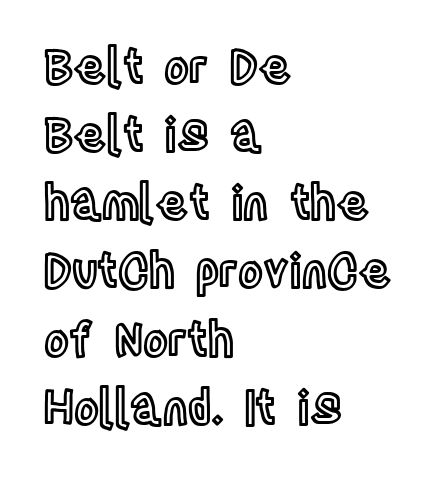
Q: Is the text italic (slanted)? A: No, it is upright.
Q: Is the text underlined? A: No.
Q: How is the paragraph aligned? A: Left-aligned.
Q: Is the spacing between letters normal or unusually wide? A: Normal.
Q: Is the spacing between lines tight, normal or loose? A: Normal.
Q: Width (condensed, normal, or wide)? A: Condensed.
Q: x-height? A: Large.
Q: Monospaced? A: No.
